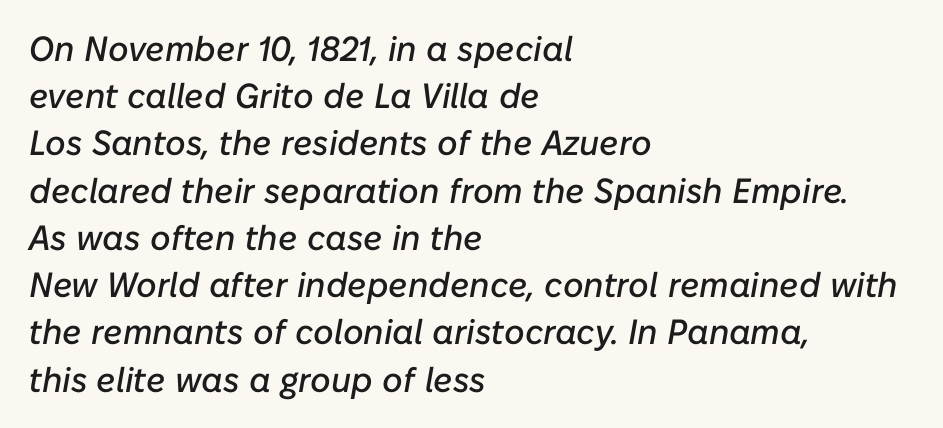
In terms of posture, this sample is oblique. The rendering uses natural spacing where letterforms have individual widths. The type is set solid horizontally, with unmodified tracking. The zone under the glyphs is completely vacant. The paragraph shown leans on its left margin.
